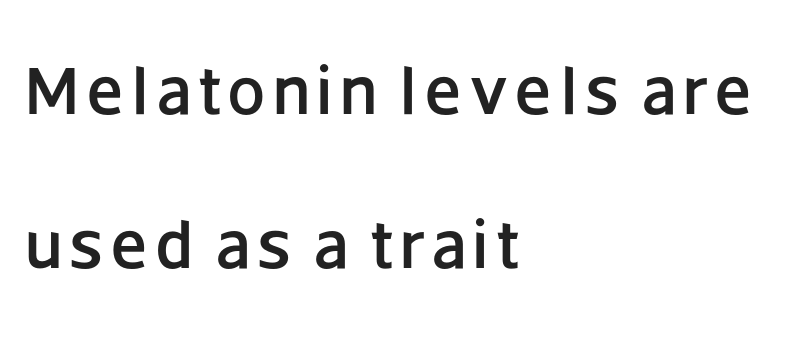
{"serif": "no", "italic": "no", "width": "normal", "stroke_contrast": "low", "x_height": "large", "monospaced": "no", "underline": "no", "align": "left", "line_spacing": "loose", "line_spacing_ratio": 2.26, "glyph_px": 68}
